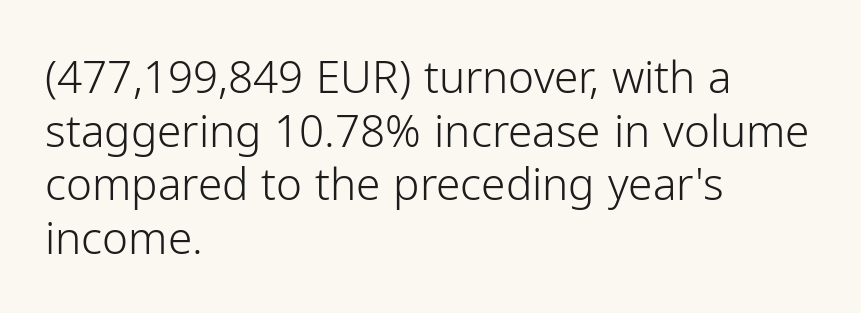
The letters advance in unequal steps, a hallmark of proportional type. The characters display no serif detailing; their extremities are plain. The lines are quadded left. No extra ink here — the face is not bold. A clean baseline with only descenders dipping below it.
